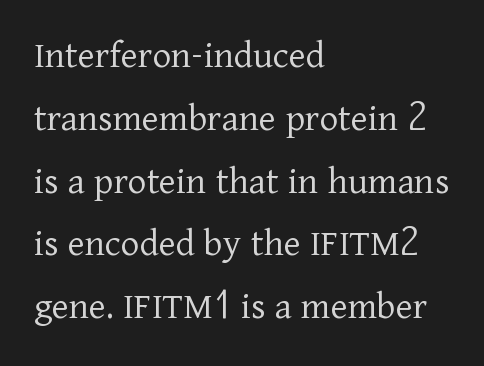
Q: Is the text bold? A: No.
Q: Is the text italic (slanted)? A: No, it is upright.
Q: Is the typeface a serif or a sans-serif typeface? A: Serif.
Q: Is the text underlined? A: No.
Q: How is the paragraph aligned? A: Left-aligned.
Q: Is the spacing between letters normal or unusually wide? A: Normal.
Q: Is the spacing between lines tight, normal or loose? A: Normal.
Q: Width (condensed, normal, or wide)? A: Normal.
Q: Stroke contrast? A: Low.
Q: x-height? A: Medium.
Q: Monospaced? A: No.
